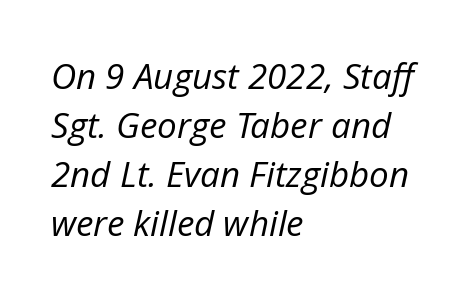
{"italic": "yes", "lean": "right", "slant_degrees": 12, "bold": "no", "weight": "regular", "width": "normal", "stroke_contrast": "low", "x_height": "medium", "monospaced": "no", "underline": "no", "align": "left", "line_spacing": "normal", "line_spacing_ratio": 1.4, "letter_spacing": "normal", "letter_spacing_em": 0.0, "glyph_px": 35}
